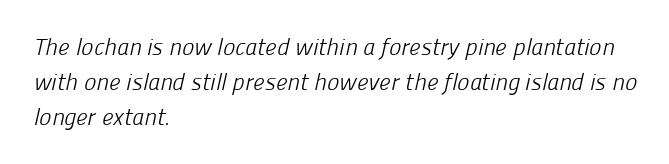
The image shows 23 px text type; set left-aligned, normal line spacing (1.52x), normal letter spacing, not underlined.
